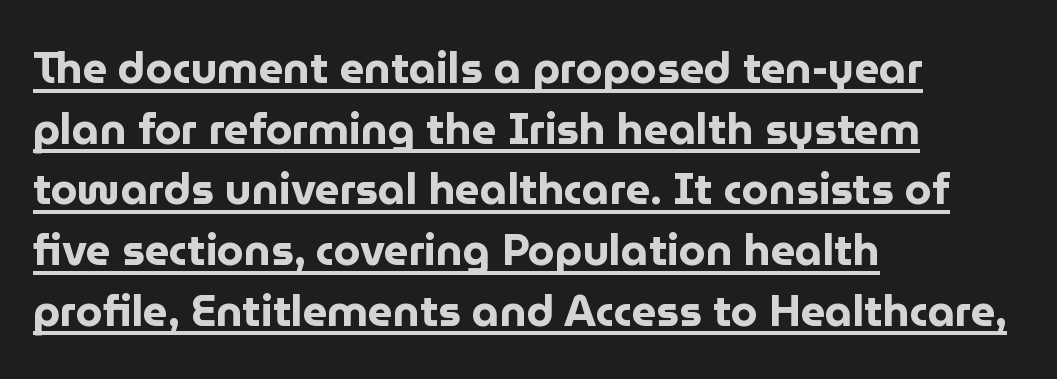
{"serif": "no", "italic": "no", "bold": "yes", "weight": "bold", "width": "normal", "stroke_contrast": "low", "x_height": "medium", "monospaced": "no", "underline": "yes", "align": "left", "line_spacing": "normal", "line_spacing_ratio": 1.41, "letter_spacing": "normal", "letter_spacing_em": 0.0, "glyph_px": 43}
